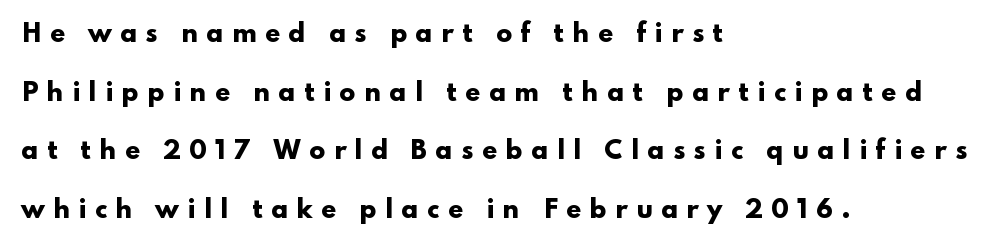
{"italic": "no", "bold": "yes", "underline": "no", "align": "left", "line_spacing": "loose", "line_spacing_ratio": 2.44, "letter_spacing": "wide", "letter_spacing_em": 0.34, "glyph_px": 24}
